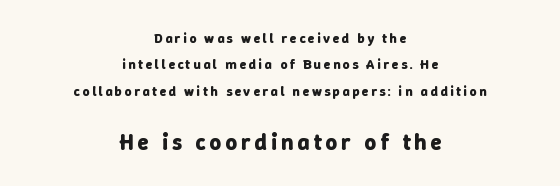
Q: Is the text bold? A: Yes.
Q: Is the text italic (slanted)? A: No, it is upright.
Q: Is the text underlined? A: No.
Q: How is the paragraph aligned? A: Centered.
Q: Which block of text is set in a larger size, the first (top) or the second (bottom)? A: The second (bottom) one.
